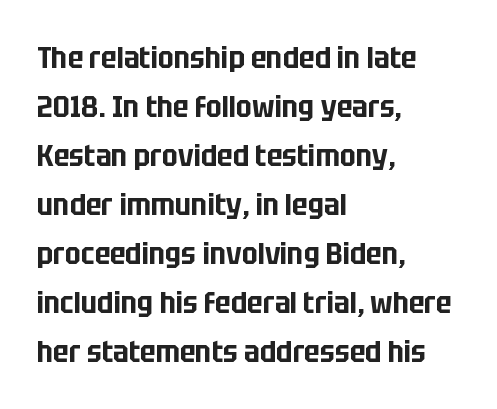
{"serif": "no", "italic": "no", "width": "condensed", "stroke_contrast": "low", "x_height": "large", "monospaced": "no", "underline": "no", "align": "left", "line_spacing": "normal", "line_spacing_ratio": 1.58, "letter_spacing": "normal", "letter_spacing_em": 0.0, "glyph_px": 31}
